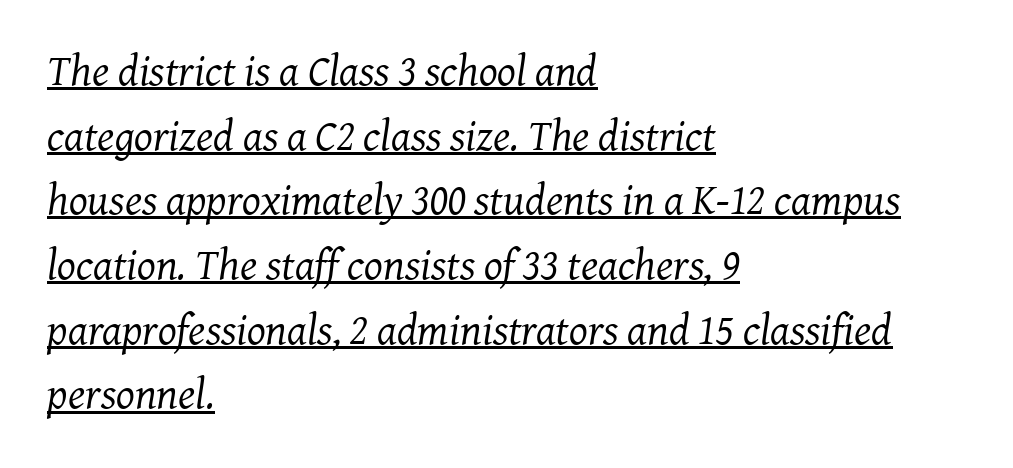
The image shows 44 px regular-weight serif type, italic (leaning right); set left-aligned, normal line spacing (1.47x), normal letter spacing, underlined; medium stroke contrast and a medium x-height.
